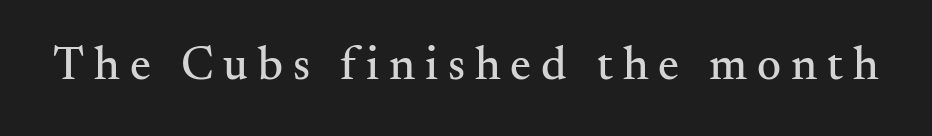
{"serif": "yes", "italic": "no", "width": "normal", "stroke_contrast": "medium", "x_height": "small", "monospaced": "no", "underline": "no", "letter_spacing": "wide", "letter_spacing_em": 0.21, "glyph_px": 47}
